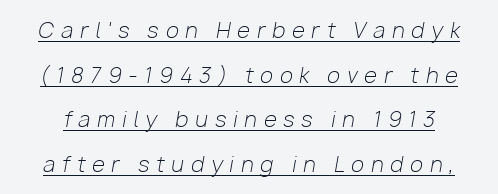
The typesetter has applied underlining to the passage shown. The letters are slanted; this is an italic face. In terms of leading, this rendering errs on the spacious side. No heavy texture on the line: the type isn't bold.
